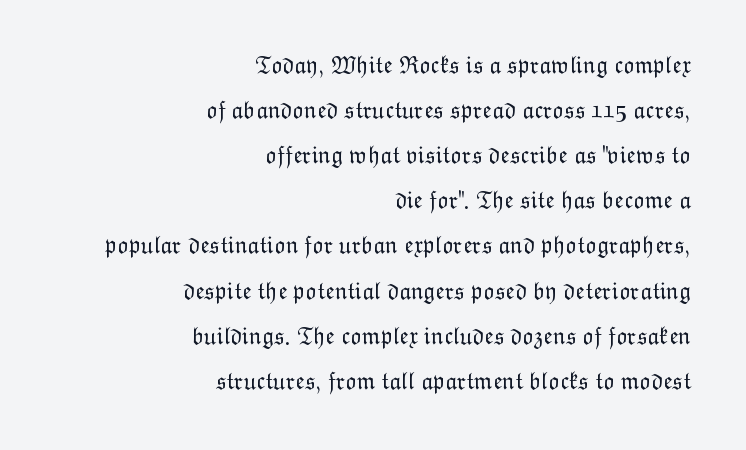
The passage is arranged like a letterhead date or caption credit — flush right. A roman cut, with each character standing at attention. Vertical stems look standard width or narrower in stroke. Default kerning and tracking; the words read as compact shapes. Check the space under the baseline: it is left empty.
